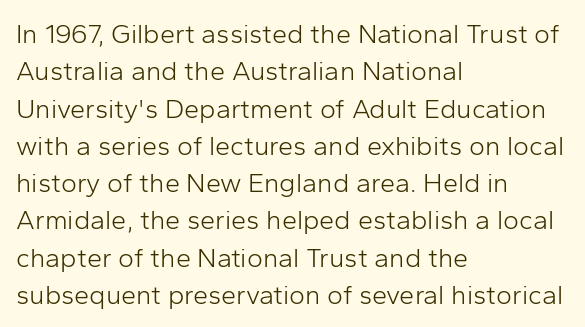
Q: Is the text bold? A: No.
Q: Is the text italic (slanted)? A: No, it is upright.
Q: Is the text underlined? A: No.
Q: How is the paragraph aligned? A: Left-aligned.
Q: Is the spacing between letters normal or unusually wide? A: Normal.
Q: Is the spacing between lines tight, normal or loose? A: Normal.
